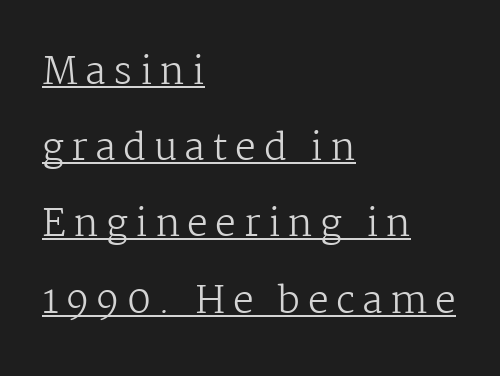
The image shows 37 px regular-weight serif type, upright; set left-aligned, loose line spacing (2.06x), unusually wide letter spacing (+0.2 em), underlined; medium stroke contrast and a medium x-height.
